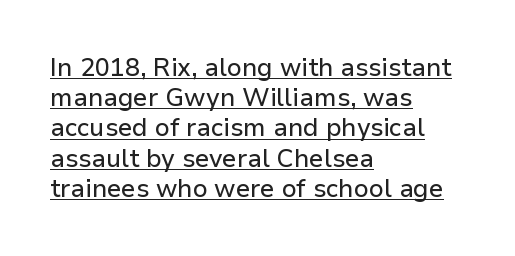
The image shows 25 px text type, upright; set left-aligned, line spacing 1.21x, normal letter spacing, underlined.
